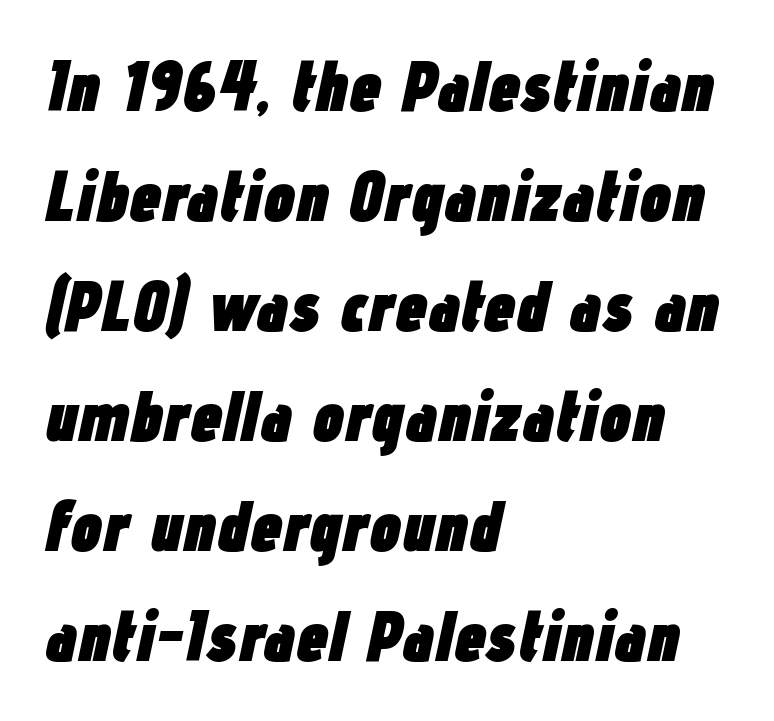
Q: Is the text bold? A: Yes.
Q: Is the text italic (slanted)? A: Yes, it leans right by about 12 degrees.
Q: Is the text underlined? A: No.
Q: How is the paragraph aligned? A: Left-aligned.
Q: Is the spacing between letters normal or unusually wide? A: Normal.
Q: Is the spacing between lines tight, normal or loose? A: Normal.
Q: Width (condensed, normal, or wide)? A: Condensed.
Q: Stroke contrast? A: Low.
Q: x-height? A: Medium.
Q: Monospaced? A: No.
